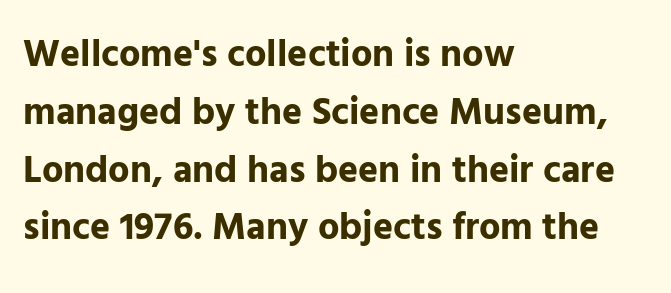
The image shows 38 px bold sans-serif type, upright; set left-aligned, normal line spacing (1.52x), normal letter spacing, not underlined; low stroke contrast and a medium x-height.
